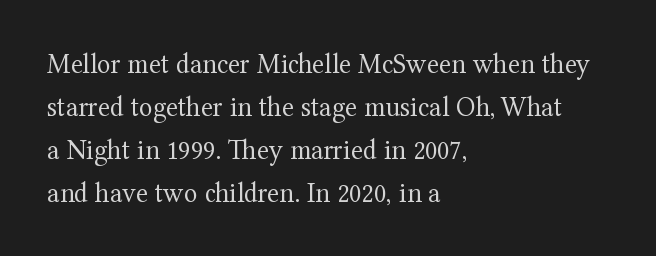
{"serif": "yes", "italic": "no", "bold": "no", "weight": "regular", "width": "normal", "stroke_contrast": "medium", "x_height": "medium", "monospaced": "no", "underline": "no", "align": "left", "line_spacing": "normal", "line_spacing_ratio": 1.53, "letter_spacing": "normal", "letter_spacing_em": 0.0, "glyph_px": 28}
